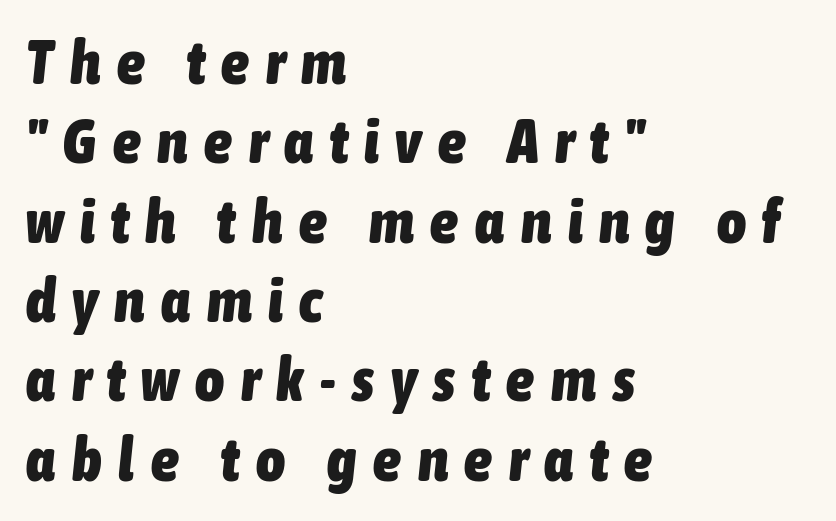
The image shows 62 px heavy, condensed type, italic (leaning right); set left-aligned, normal line spacing (1.28x), unusually wide letter spacing (+0.27 em), not underlined; low stroke contrast and a medium x-height.
